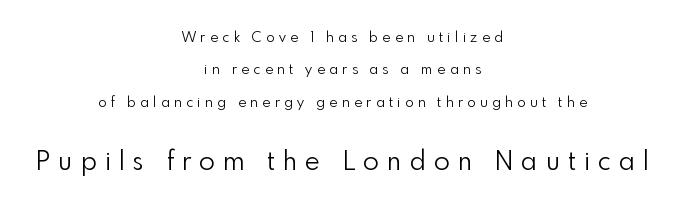
The image shows 26 px text type, upright; set centered, loose line spacing (2.32x), unusually wide letter spacing (+0.31 em), not underlined; the second (bottom) block is 1.86x larger.
